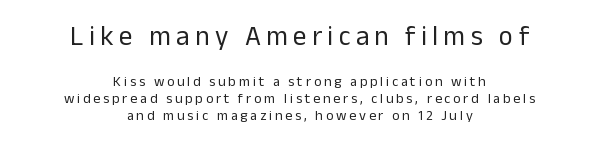
The image shows 27 px text type, upright; set centered, line spacing 1.2x, unusually wide letter spacing (+0.2 em), not underlined; the first (top) block is 1.93x larger.
